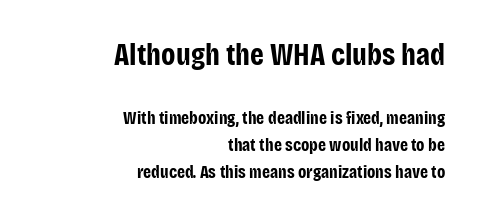
The image shows 31 px bold, condensed sans-serif type, upright; set right-aligned, normal line spacing (1.49x), normal letter spacing, not underlined; the first (top) block is 1.72x larger; low stroke contrast and a large x-height.
